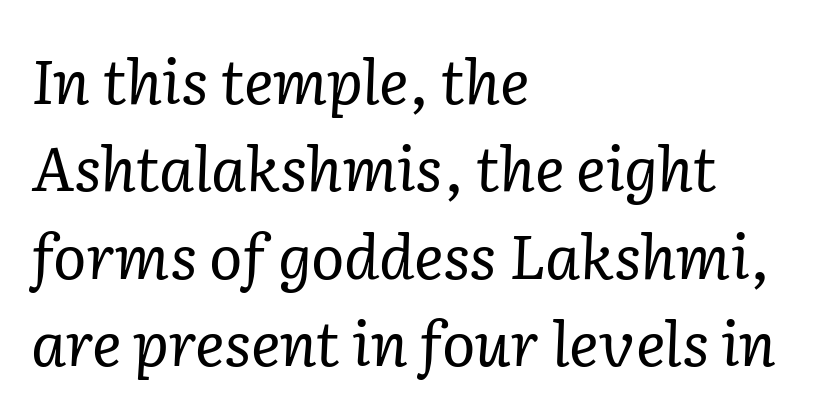
Q: Is the text bold? A: No.
Q: Is the text italic (slanted)? A: Yes, it leans right by about 2 degrees.
Q: Is the typeface a serif or a sans-serif typeface? A: Serif.
Q: Is the text underlined? A: No.
Q: How is the paragraph aligned? A: Left-aligned.
Q: Is the spacing between letters normal or unusually wide? A: Normal.
Q: Is the spacing between lines tight, normal or loose? A: Normal.
Q: Width (condensed, normal, or wide)? A: Normal.
Q: Stroke contrast? A: Low.
Q: x-height? A: Medium.
Q: Monospaced? A: No.
